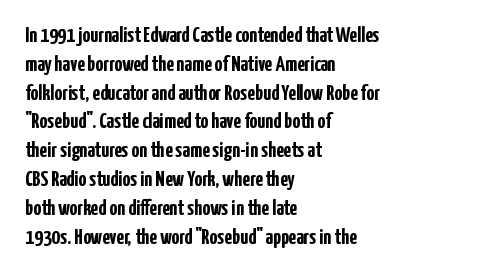
The image shows 22 px bold type, upright; set left-aligned, normal line spacing (1.31x), normal letter spacing, not underlined.
